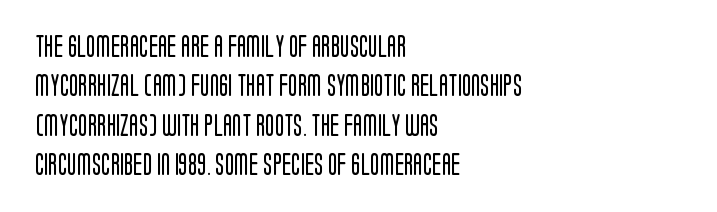
The horizontal fit of the characters is conventional and even. Horizontal alignment here is leftward, the default for most running prose. Descenders are the only things crossing below the line. The characters are drawn with everyday or finer stroke widths.
